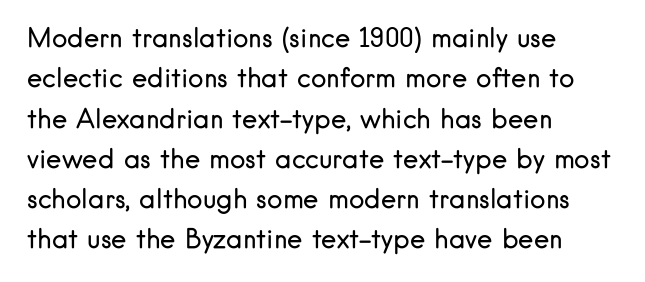
The image shows 26 px text type, upright; set left-aligned, normal line spacing (1.55x), normal letter spacing, not underlined.
